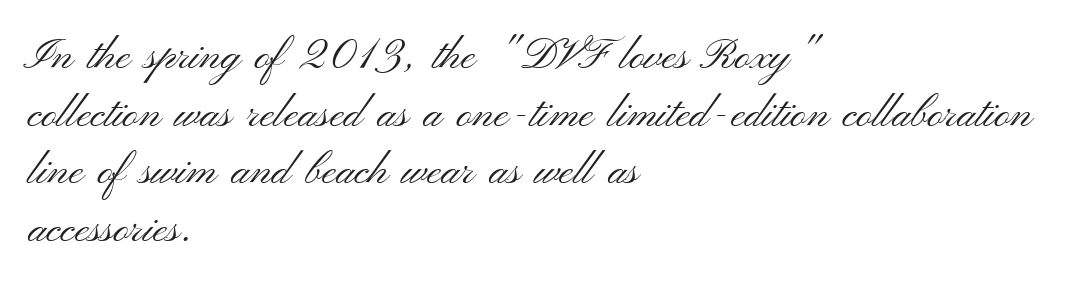
Q: Is the text bold? A: No.
Q: Is the text italic (slanted)? A: Yes.
Q: Is the typeface a serif or a sans-serif typeface? A: Sans-serif.
Q: Is the text underlined? A: No.
Q: How is the paragraph aligned? A: Left-aligned.
Q: Is the spacing between letters normal or unusually wide? A: Normal.
Q: Is the spacing between lines tight, normal or loose? A: Normal.
Q: Width (condensed, normal, or wide)? A: Wide.
Q: Stroke contrast? A: Medium.
Q: x-height? A: Small.
Q: Monospaced? A: No.
